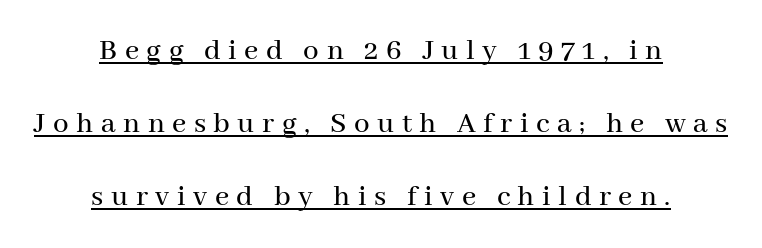
Q: Is the text italic (slanted)? A: No, it is upright.
Q: Is the typeface a serif or a sans-serif typeface? A: Serif.
Q: Is the text underlined? A: Yes.
Q: How is the paragraph aligned? A: Centered.
Q: Is the spacing between letters normal or unusually wide? A: Unusually wide.
Q: Is the spacing between lines tight, normal or loose? A: Loose.
Q: Width (condensed, normal, or wide)? A: Normal.
Q: Stroke contrast? A: Medium.
Q: x-height? A: Medium.
Q: Monospaced? A: No.
